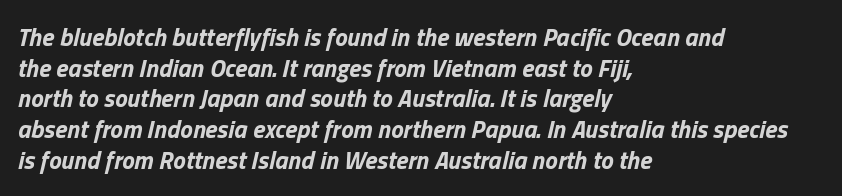
The image shows 25 px bold type, italic (leaning right); set left-aligned, line spacing 1.23x, normal letter spacing, not underlined.
